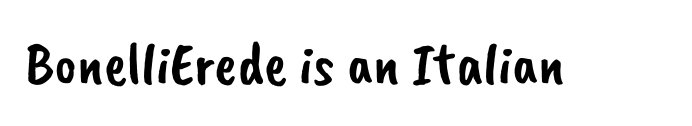
Q: Is the typeface a serif or a sans-serif typeface? A: Sans-serif.
Q: Is the text underlined? A: No.
Q: Is the spacing between letters normal or unusually wide? A: Normal.
Q: Width (condensed, normal, or wide)? A: Normal.
Q: Stroke contrast? A: Low.
Q: x-height? A: Small.
Q: Monospaced? A: No.
